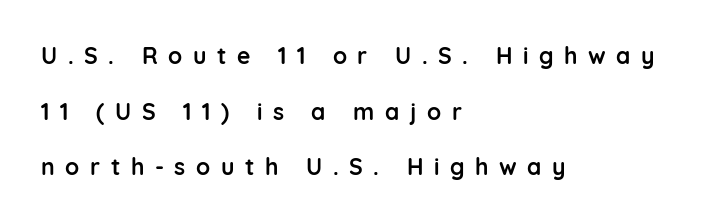
The image shows 23 px bold type, upright; set left-aligned, loose line spacing (2.42x), unusually wide letter spacing (+0.46 em), not underlined.
